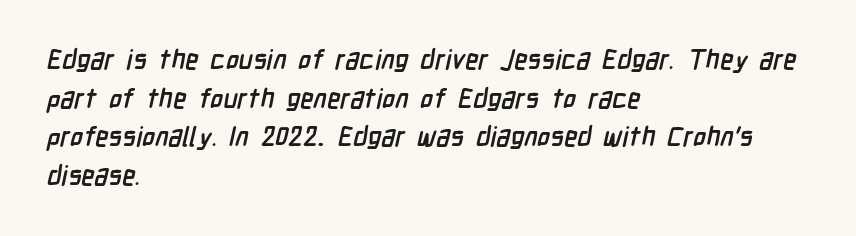
The image shows 27 px bold type; set left-aligned, normal line spacing (1.43x), normal letter spacing, not underlined.
